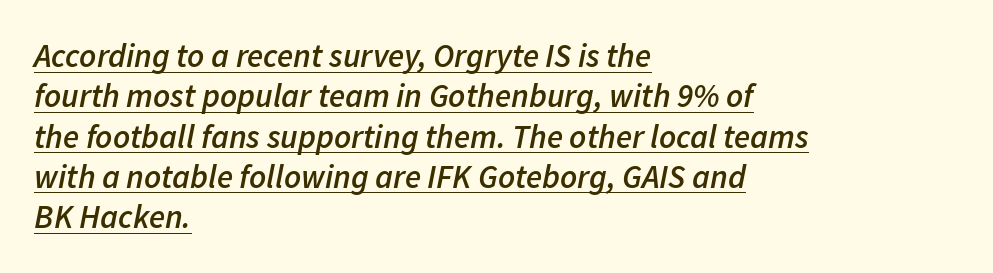
Q: Is the text bold? A: Semi-bold.
Q: Is the text italic (slanted)? A: Yes, it leans right by about 11 degrees.
Q: Is the text underlined? A: Yes.
Q: How is the paragraph aligned? A: Left-aligned.
Q: Is the spacing between letters normal or unusually wide? A: Normal.
Q: Width (condensed, normal, or wide)? A: Normal.
Q: Stroke contrast? A: Low.
Q: x-height? A: Medium.
Q: Monospaced? A: No.
